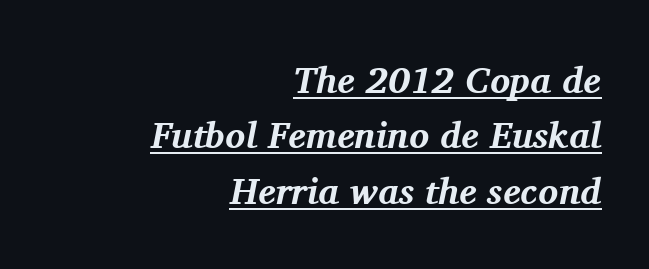
{"serif": "yes", "italic": "yes", "lean": "right", "slant_degrees": 11, "bold": "yes", "weight": "bold", "width": "normal", "stroke_contrast": "medium", "x_height": "medium", "monospaced": "no", "underline": "yes", "align": "right", "line_spacing": "normal", "line_spacing_ratio": 1.5, "letter_spacing": "normal", "letter_spacing_em": 0.0, "glyph_px": 37}
